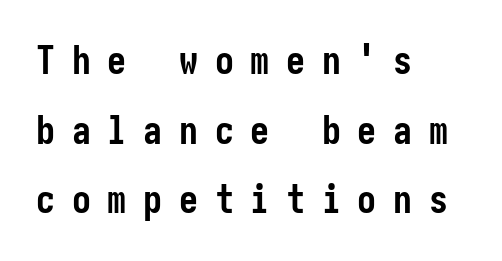
Q: Is the text bold? A: Yes.
Q: Is the text italic (slanted)? A: No, it is upright.
Q: Is the typeface a serif or a sans-serif typeface? A: Sans-serif.
Q: Is the text underlined? A: No.
Q: How is the paragraph aligned? A: Left-aligned.
Q: Is the spacing between letters normal or unusually wide? A: Unusually wide.
Q: Width (condensed, normal, or wide)? A: Condensed.
Q: Stroke contrast? A: Low.
Q: x-height? A: Medium.
